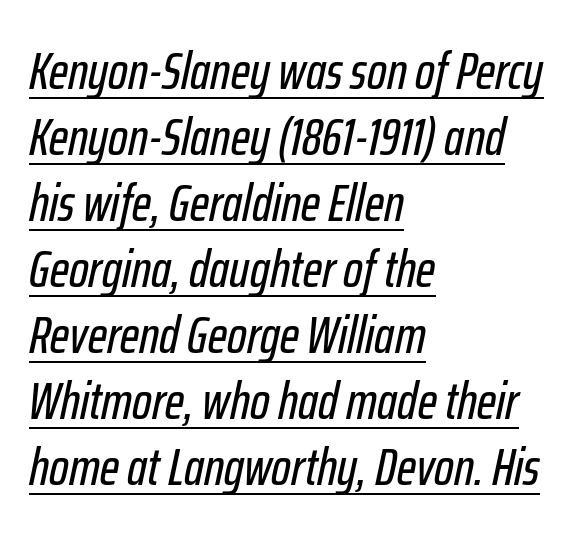
{"italic": "yes", "lean": "right", "slant_degrees": 12, "width": "condensed", "stroke_contrast": "low", "x_height": "medium", "monospaced": "no", "underline": "yes", "align": "left", "line_spacing": "normal", "line_spacing_ratio": 1.27, "letter_spacing": "normal", "letter_spacing_em": 0.0, "glyph_px": 52}
